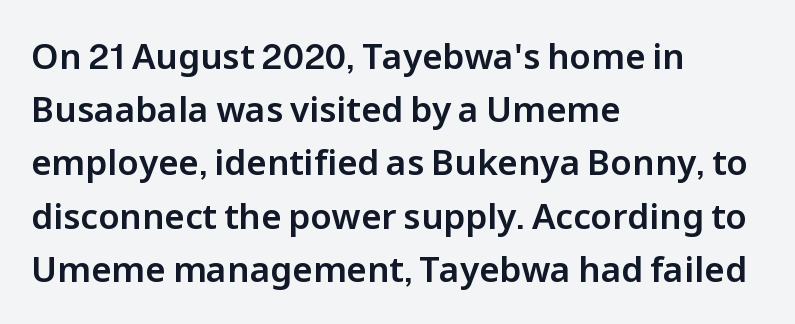
Successive baselines arrive at the customary interval. Stroke terminals: plain, sans-serif. Proportional: the letters do not fall into vertical columns. The line texture is even and compact thanks to regular tracking.
